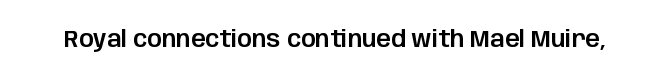
Each word holds together tightly as a unit, with standard inter-letter gaps. Posture: upright roman. The specimen omits any rule beneath the text block's lines.
